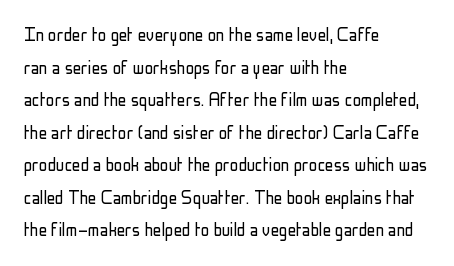
{"italic": "no", "bold": "no", "underline": "no", "align": "left", "line_spacing": "normal", "line_spacing_ratio": 1.55, "letter_spacing": "normal", "letter_spacing_em": 0.0, "glyph_px": 21}
